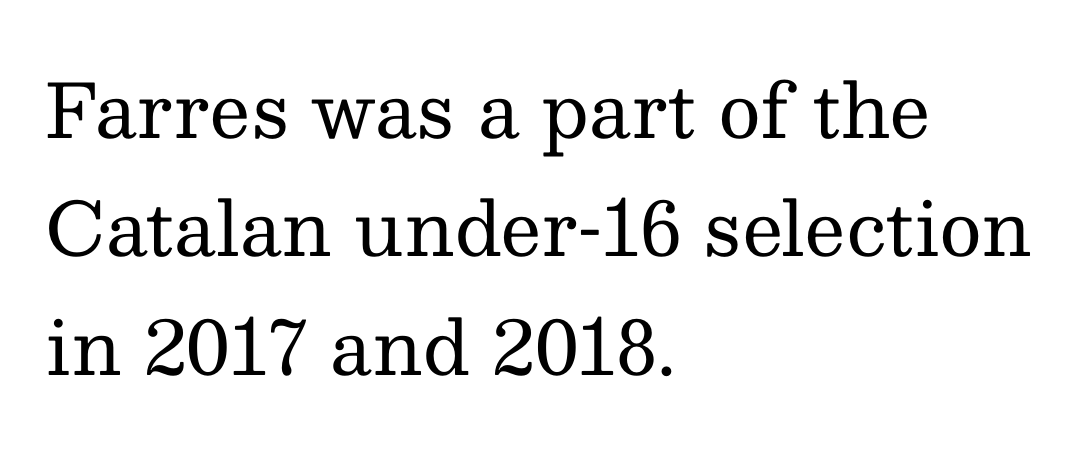
Q: Is the text bold? A: No.
Q: Is the text italic (slanted)? A: No, it is upright.
Q: Is the typeface a serif or a sans-serif typeface? A: Serif.
Q: Is the text underlined? A: No.
Q: How is the paragraph aligned? A: Left-aligned.
Q: Is the spacing between letters normal or unusually wide? A: Normal.
Q: Is the spacing between lines tight, normal or loose? A: Normal.
Q: Width (condensed, normal, or wide)? A: Normal.
Q: Stroke contrast? A: Medium.
Q: x-height? A: Medium.
Q: Monospaced? A: No.
